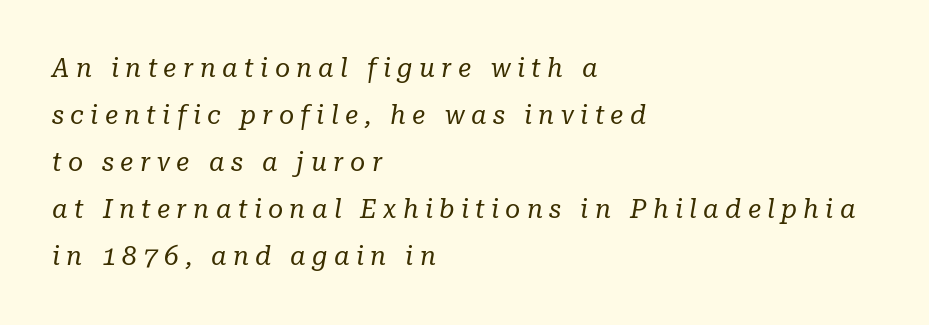
This rendering features lettering with no underline. In terms of posture, this sample is oblique. Caption: expanded tracking, letters set apart. Compared with a centered layout, this one pins lines to the left instead. Summary of weight: not heavy and not bold.
